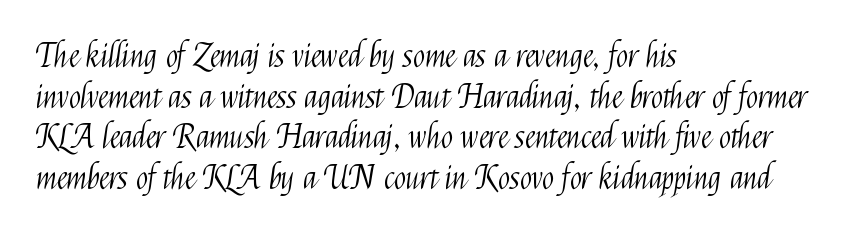
You can tell from the bare stems that sans-serif type was used. The rows are spaced the way most documents space them. These lines are set flush left with a ragged right edge. This rendering leaves character spacing at its baseline value. The passage shown is typed in a proportional face where columns would drift.
